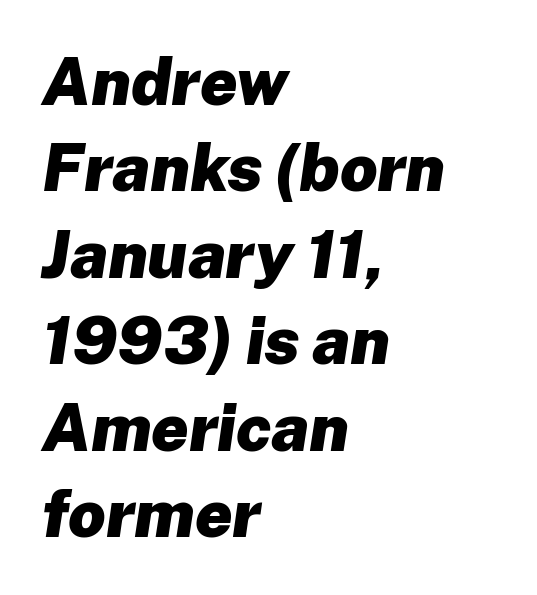
{"italic": "yes", "lean": "right", "slant_degrees": 8, "bold": "yes", "weight": "heavy", "width": "normal", "stroke_contrast": "low", "x_height": "medium", "monospaced": "no", "underline": "no", "align": "left", "line_spacing": "normal", "line_spacing_ratio": 1.31, "letter_spacing": "normal", "letter_spacing_em": 0.0, "glyph_px": 66}
